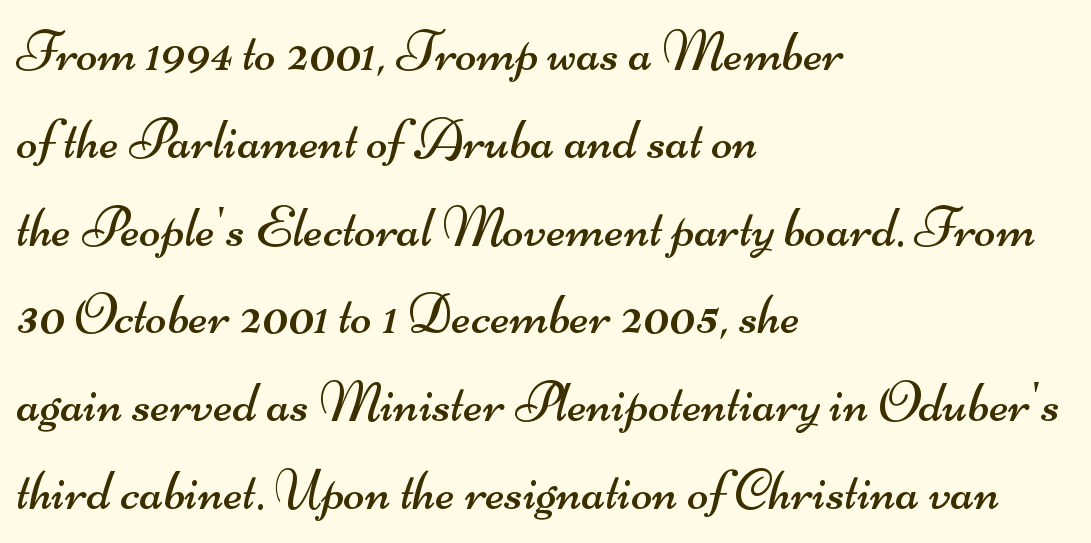
Q: Is the text bold? A: No.
Q: Is the typeface a serif or a sans-serif typeface? A: Sans-serif.
Q: Is the text underlined? A: No.
Q: How is the paragraph aligned? A: Left-aligned.
Q: Is the spacing between letters normal or unusually wide? A: Normal.
Q: Is the spacing between lines tight, normal or loose? A: Normal.
Q: Width (condensed, normal, or wide)? A: Wide.
Q: Stroke contrast? A: Medium.
Q: x-height? A: Small.
Q: Monospaced? A: No.
